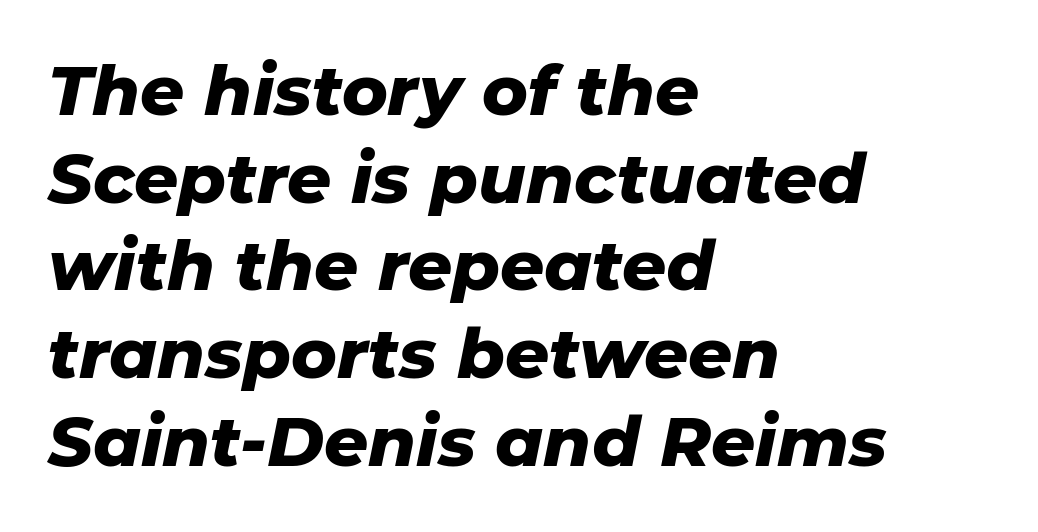
Q: Is the text bold? A: Yes.
Q: Is the text italic (slanted)? A: Yes, it leans right by about 11 degrees.
Q: Is the text underlined? A: No.
Q: How is the paragraph aligned? A: Left-aligned.
Q: Is the spacing between letters normal or unusually wide? A: Normal.
Q: Is the spacing between lines tight, normal or loose? A: Normal.
Q: Width (condensed, normal, or wide)? A: Normal.
Q: Stroke contrast? A: Low.
Q: x-height? A: Medium.
Q: Monospaced? A: No.
